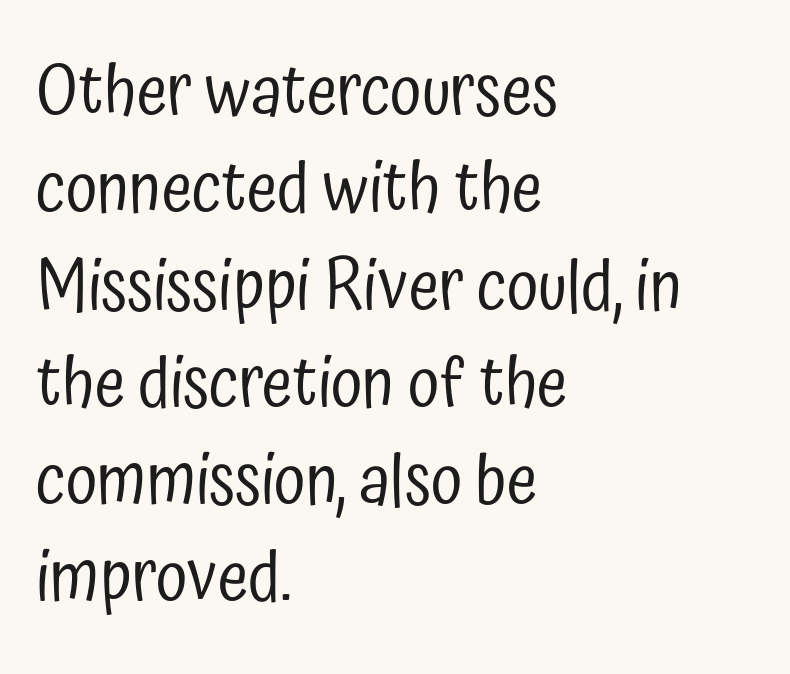
Q: Is the text bold? A: No.
Q: Is the text italic (slanted)? A: No, it is upright.
Q: Is the typeface a serif or a sans-serif typeface? A: Sans-serif.
Q: Is the text underlined? A: No.
Q: How is the paragraph aligned? A: Left-aligned.
Q: Is the spacing between letters normal or unusually wide? A: Normal.
Q: Is the spacing between lines tight, normal or loose? A: Normal.
Q: Width (condensed, normal, or wide)? A: Condensed.
Q: Stroke contrast? A: Low.
Q: x-height? A: Medium.
Q: Monospaced? A: No.
